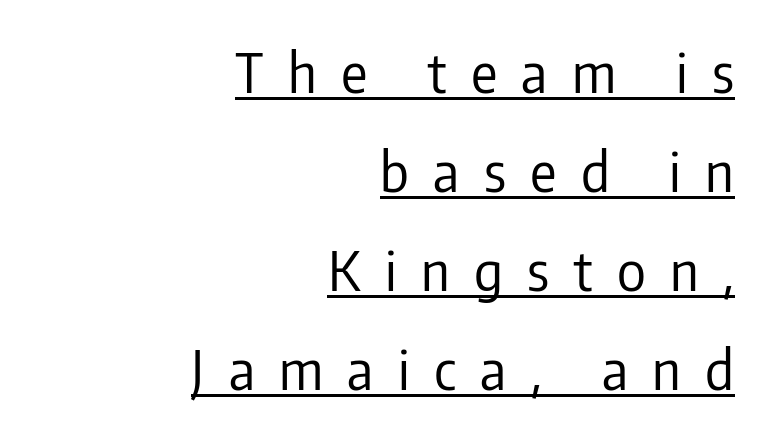
The image shows 55 px regular-weight, condensed sans-serif type, upright; set right-aligned, line spacing 1.8x, unusually wide letter spacing (+0.44 em), underlined; low stroke contrast and a medium x-height.
